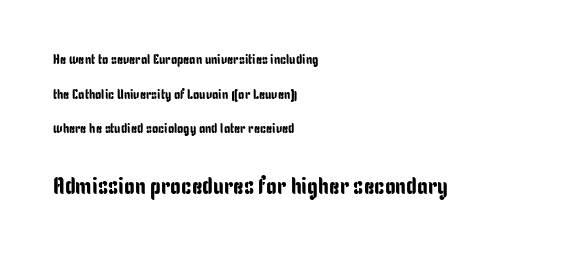
Q: Is the text italic (slanted)? A: No, it is upright.
Q: Is the text underlined? A: No.
Q: How is the paragraph aligned? A: Left-aligned.
Q: Is the spacing between letters normal or unusually wide? A: Normal.
Q: Is the spacing between lines tight, normal or loose? A: Loose.
Q: Which block of text is set in a larger size, the first (top) or the second (bottom)? A: The second (bottom) one.
